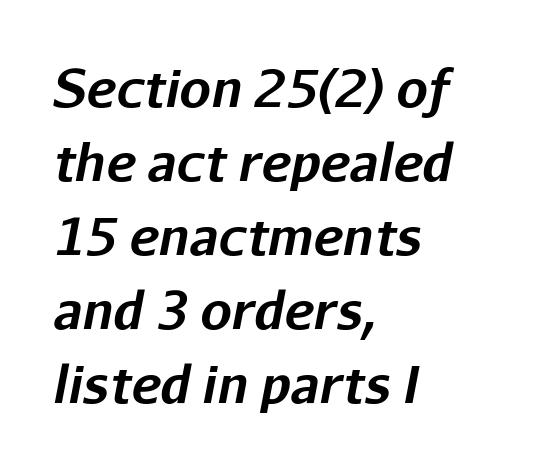
Q: Is the text bold? A: Yes.
Q: Is the text italic (slanted)? A: Yes, it leans right by about 11 degrees.
Q: Is the text underlined? A: No.
Q: How is the paragraph aligned? A: Left-aligned.
Q: Is the spacing between letters normal or unusually wide? A: Normal.
Q: Is the spacing between lines tight, normal or loose? A: Normal.
Q: Width (condensed, normal, or wide)? A: Normal.
Q: Stroke contrast? A: Low.
Q: x-height? A: Medium.
Q: Monospaced? A: No.
